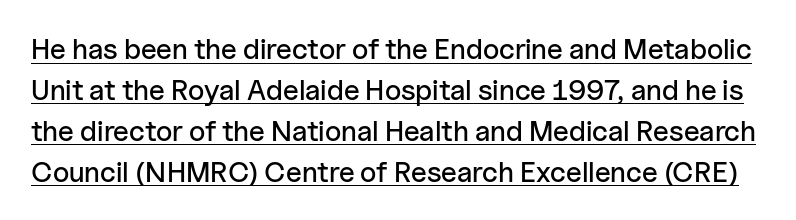
In terms of leading, this rendering sits right in the middle. No feet cap the strokes, marking this as sans-serif type. The face used here is rendered with its standard letterfit. Each letter keeps its own natural width here, so spacing adapts to shape. The specimen includes a rule beneath the text block's lines.
